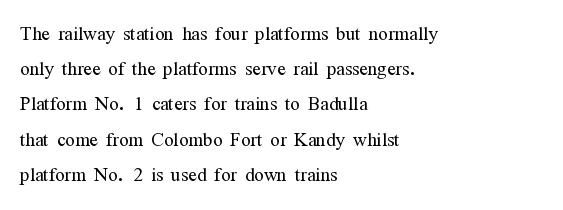
Q: Is the text bold? A: No.
Q: Is the text italic (slanted)? A: No, it is upright.
Q: Is the text underlined? A: No.
Q: How is the paragraph aligned? A: Left-aligned.
Q: Is the spacing between letters normal or unusually wide? A: Normal.
Q: Is the spacing between lines tight, normal or loose? A: Normal.
